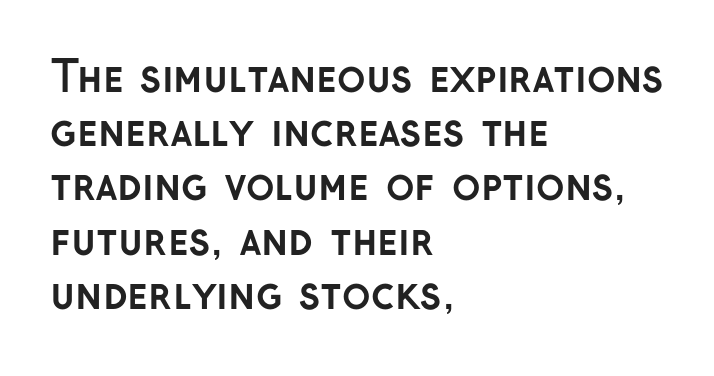
{"serif": "no", "italic": "no", "bold": "yes", "weight": "semibold", "width": "normal", "stroke_contrast": "low", "x_height": "medium", "monospaced": "no", "underline": "no", "align": "left", "line_spacing": "normal", "line_spacing_ratio": 1.29, "letter_spacing": "normal", "letter_spacing_em": 0.0, "glyph_px": 42}
